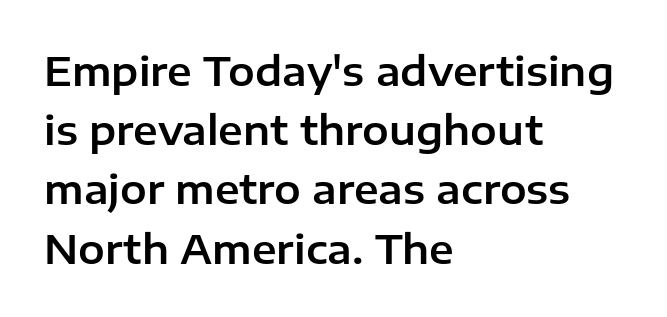
{"serif": "no", "italic": "no", "width": "normal", "stroke_contrast": "low", "x_height": "medium", "monospaced": "no", "underline": "no", "align": "left", "line_spacing": "normal", "line_spacing_ratio": 1.48, "letter_spacing": "normal", "letter_spacing_em": 0.0, "glyph_px": 40}
